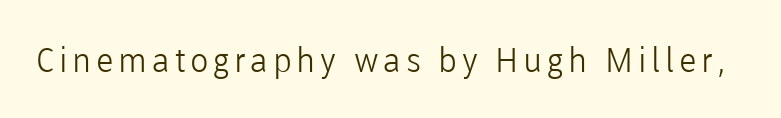
The image shows 34 px light sans-serif type, upright; set not underlined; low stroke contrast and a medium x-height.
